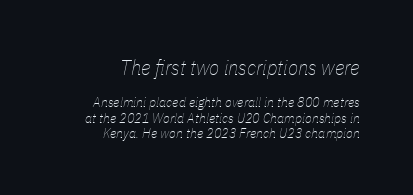
The image shows 21 px text type, italic (leaning right); set right-aligned, tight line spacing (1.08x), normal letter spacing, not underlined; the first (top) block is 1.5x larger.
